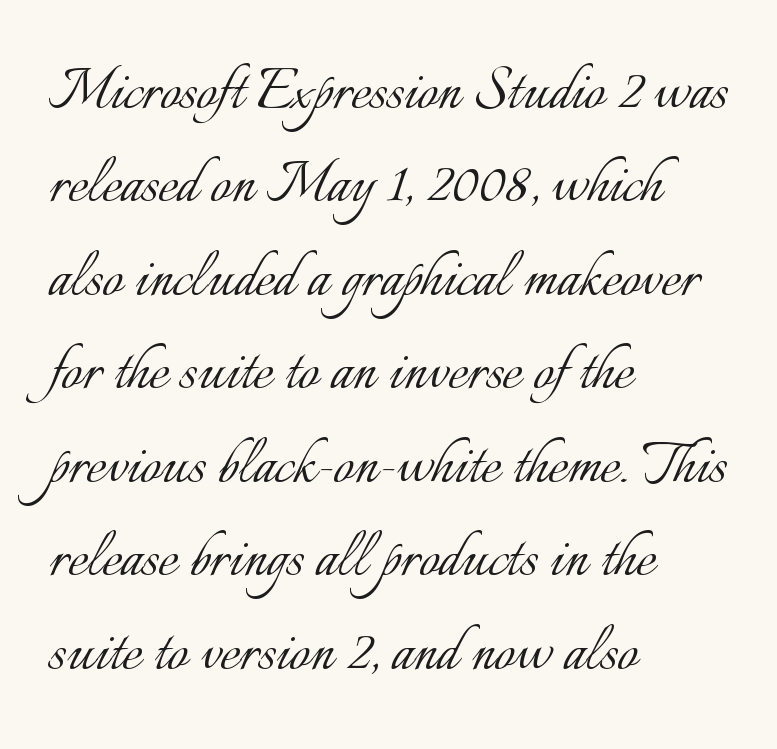
These lines stack with their left ends in a neat column. Bare-footed words on every line. Students, observe: this is what conventionally led text looks like. What stands out about the letter spacing? Nothing — it is the standard amount. Heaviness? Minimal to ordinary, like unemphasized prose.
